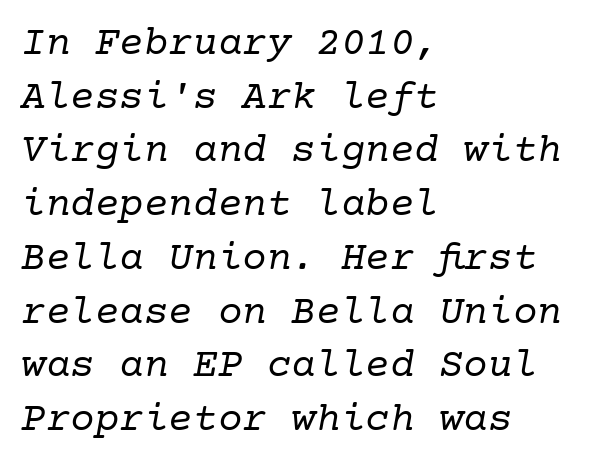
{"serif": "yes", "italic": "yes", "lean": "right", "slant_degrees": 10, "bold": "no", "weight": "regular", "width": "normal", "stroke_contrast": "low", "x_height": "medium", "underline": "no", "align": "left", "line_spacing": "normal", "line_spacing_ratio": 1.31, "letter_spacing": "normal", "letter_spacing_em": 0.0, "glyph_px": 41}
